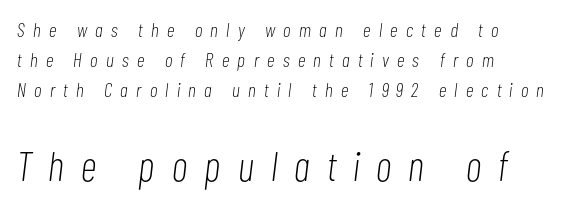
The passage shown begins with its smaller block and ends with its larger one. The rendering uses natural spacing where letterforms have individual widths. The letters are slanted; this is an italic face. No heavy texture on the line: the type isn't bold.
